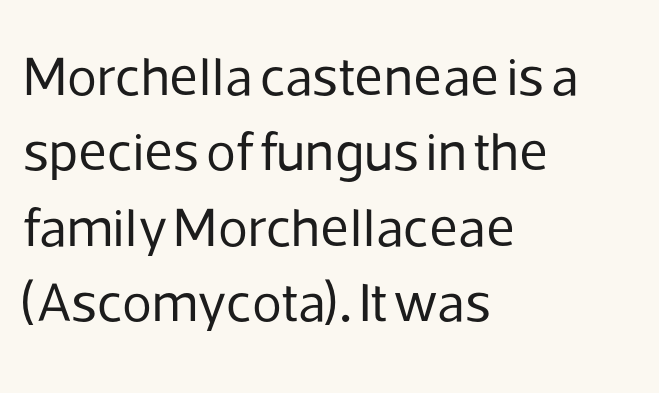
Q: Is the text bold? A: No.
Q: Is the text italic (slanted)? A: No, it is upright.
Q: Is the typeface a serif or a sans-serif typeface? A: Sans-serif.
Q: Is the text underlined? A: No.
Q: How is the paragraph aligned? A: Left-aligned.
Q: Is the spacing between letters normal or unusually wide? A: Normal.
Q: Is the spacing between lines tight, normal or loose? A: Normal.
Q: Width (condensed, normal, or wide)? A: Normal.
Q: Stroke contrast? A: Low.
Q: x-height? A: Medium.
Q: Monospaced? A: No.
